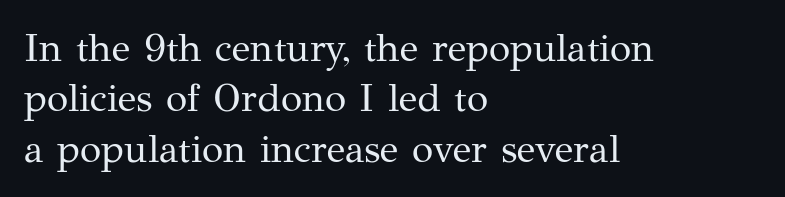
Every stem runs plumb, perpendicular to the baseline. These lines are rendered in a variable-pitch font. Observe the ordinary spacing: letters are neighbours, not strangers. Typeset ragged right — the left edge is the straight one. Yep, those are serifs on the letters. The typesetting does not lean heavy: it is not bold.
